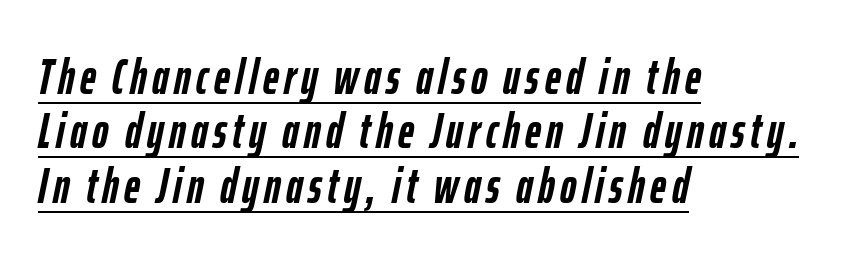
Q: Is the text bold? A: Yes.
Q: Is the text italic (slanted)? A: Yes, it leans right by about 12 degrees.
Q: Is the text underlined? A: Yes.
Q: How is the paragraph aligned? A: Left-aligned.
Q: Is the spacing between lines tight, normal or loose? A: Tight.
Q: Width (condensed, normal, or wide)? A: Condensed.
Q: Stroke contrast? A: Low.
Q: x-height? A: Medium.
Q: Monospaced? A: No.
